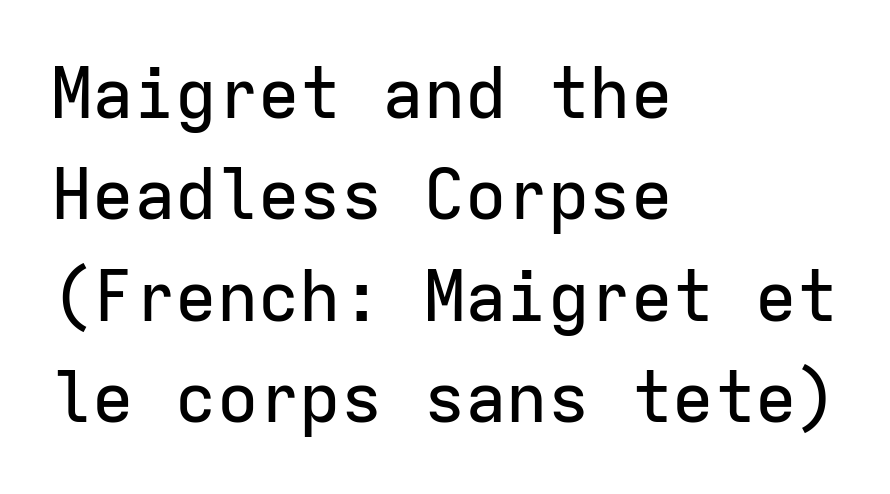
{"serif": "no", "italic": "no", "width": "normal", "stroke_contrast": "low", "x_height": "medium", "monospaced": "yes", "underline": "no", "align": "left", "line_spacing": "normal", "line_spacing_ratio": 1.47, "letter_spacing": "normal", "letter_spacing_em": 0.0, "glyph_px": 69}
